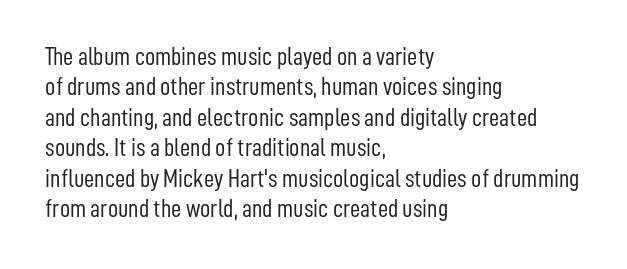
{"italic": "no", "bold": "no", "underline": "no", "align": "left", "line_spacing_ratio": 1.22, "letter_spacing": "normal", "letter_spacing_em": 0.0, "glyph_px": 25}
